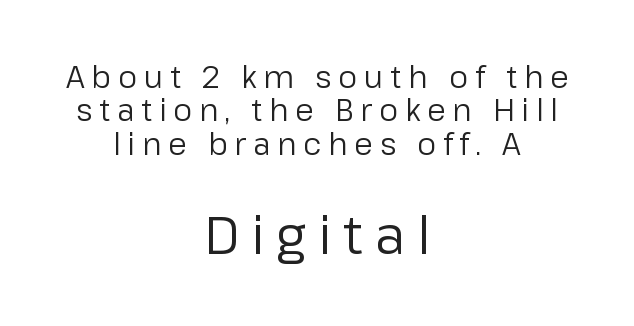
The axis of the letterforms is exactly vertical. Leading is clearly below the norm, producing a dense column. The letterforms sit at book weight or below. The passage shown begins with its smaller block and ends with its larger one.
